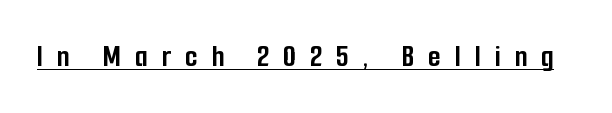
Q: Is the text bold? A: Yes.
Q: Is the text italic (slanted)? A: No, it is upright.
Q: Is the typeface a serif or a sans-serif typeface? A: Sans-serif.
Q: Is the text underlined? A: Yes.
Q: Is the spacing between letters normal or unusually wide? A: Unusually wide.
Q: Width (condensed, normal, or wide)? A: Condensed.
Q: Stroke contrast? A: Low.
Q: x-height? A: Medium.
Q: Monospaced? A: No.
